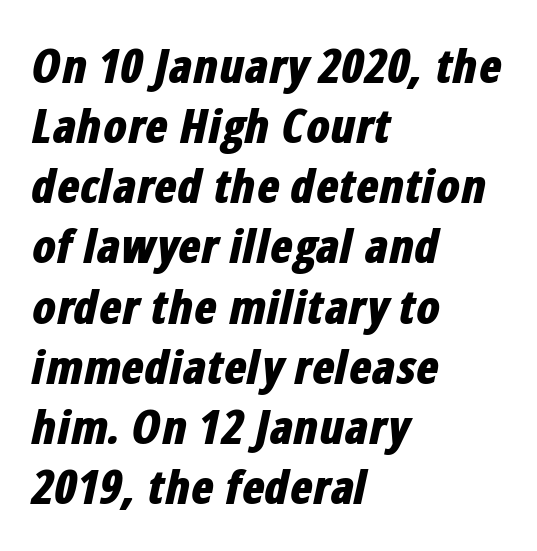
The strokes are fattened all the way to bold. Nobody touched the tracking dial on this one. What's the leading like? Ordinary, nothing unusual. You could not count columns in this text — the font is proportionally spaced. Alignment: flush left. Does the lettering tilt? It does — this is italic.
